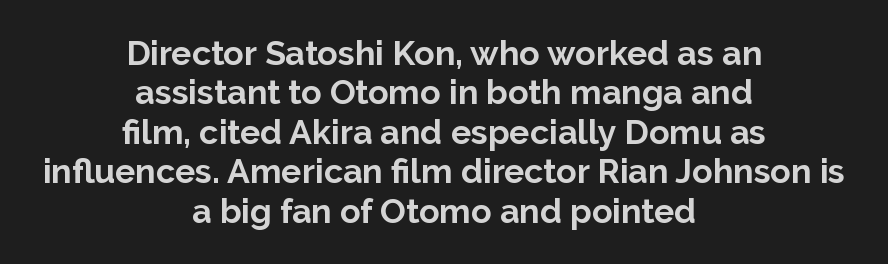
The image shows 34 px bold sans-serif type, upright; set centered, line spacing 1.16x, normal letter spacing, not underlined; low stroke contrast and a medium x-height.
